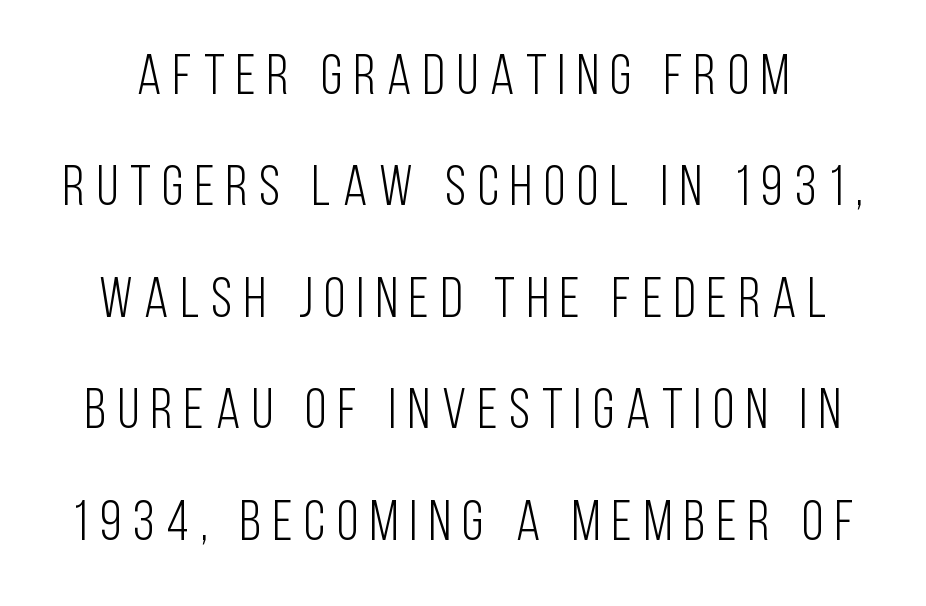
Q: Is the text bold? A: No.
Q: Is the text italic (slanted)? A: No, it is upright.
Q: Is the typeface a serif or a sans-serif typeface? A: Sans-serif.
Q: Is the text underlined? A: No.
Q: Is the spacing between letters normal or unusually wide? A: Unusually wide.
Q: Is the spacing between lines tight, normal or loose? A: Loose.
Q: Width (condensed, normal, or wide)? A: Condensed.
Q: Stroke contrast? A: Low.
Q: x-height? A: Large.
Q: Monospaced? A: No.
